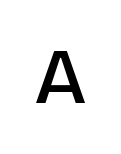
The image shows 79 px semibold sans-serif type, upright; set unusually wide letter spacing (+0.27 em), not underlined; low stroke contrast and a large x-height.
